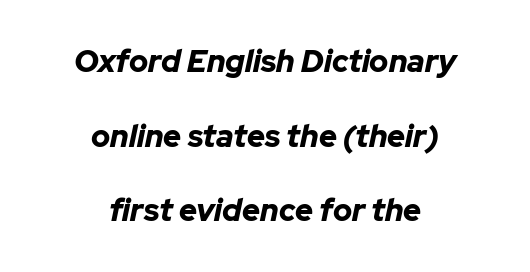
The image shows 31 px bold type, italic (leaning right); set centered, loose line spacing (2.41x), normal letter spacing, not underlined; low stroke contrast and a medium x-height.
